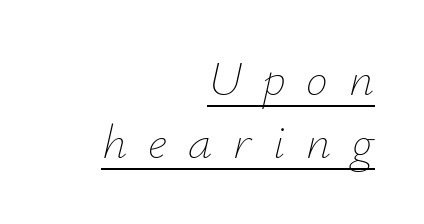
{"italic": "yes", "lean": "right", "slant_degrees": 12, "bold": "no", "weight": "thin", "width": "normal", "stroke_contrast": "low", "x_height": "small", "monospaced": "no", "underline": "yes", "align": "right", "line_spacing": "normal", "line_spacing_ratio": 1.29, "letter_spacing": "wide", "letter_spacing_em": 0.43, "glyph_px": 49}
